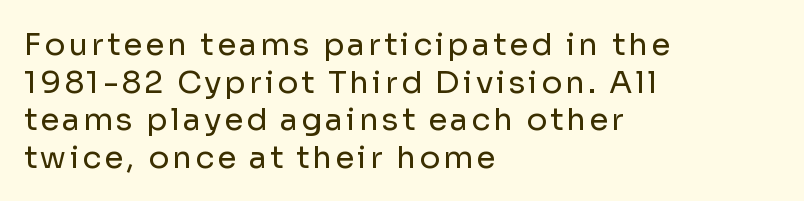
Q: Is the text bold? A: No.
Q: Is the text italic (slanted)? A: No, it is upright.
Q: Is the typeface a serif or a sans-serif typeface? A: Sans-serif.
Q: Is the text underlined? A: No.
Q: How is the paragraph aligned? A: Left-aligned.
Q: Width (condensed, normal, or wide)? A: Normal.
Q: Stroke contrast? A: Low.
Q: x-height? A: Medium.
Q: Monospaced? A: No.
